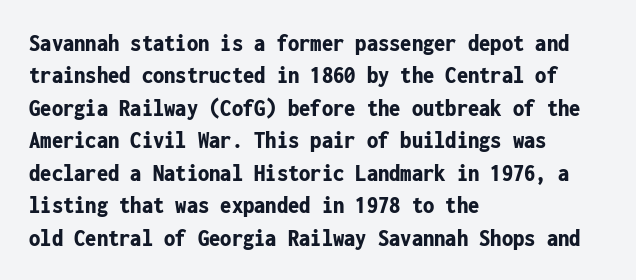
A typesetter would mark this as roman, not italic. The strokes are fattened all the way to bold. Beneath every word, the page is bare. The letters sit at their default tracking, neither squeezed nor spread. Notice how the passage keeps a crisp vertical edge on the left only. The lines sit at an ordinary, default distance from one another.
